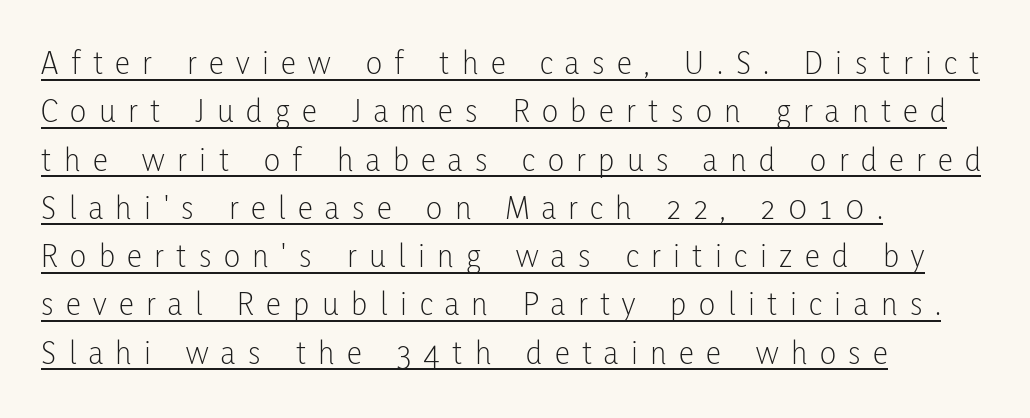
{"serif": "no", "italic": "no", "bold": "no", "weight": "light", "width": "condensed", "stroke_contrast": "low", "x_height": "medium", "monospaced": "no", "underline": "yes", "align": "left", "line_spacing": "normal", "line_spacing_ratio": 1.42, "letter_spacing": "wide", "letter_spacing_em": 0.37, "glyph_px": 34}
